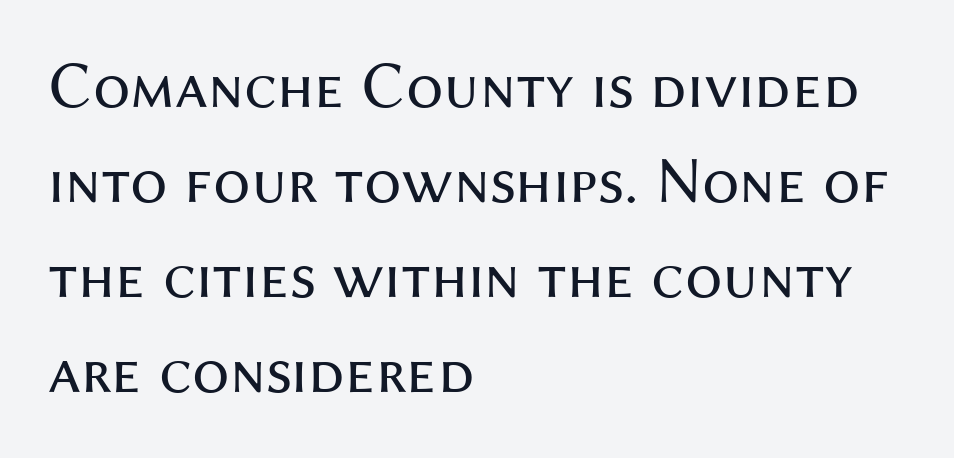
The image shows 66 px regular-weight sans-serif type, upright; set left-aligned, normal line spacing (1.44x), normal letter spacing, not underlined; medium stroke contrast and a medium x-height.
